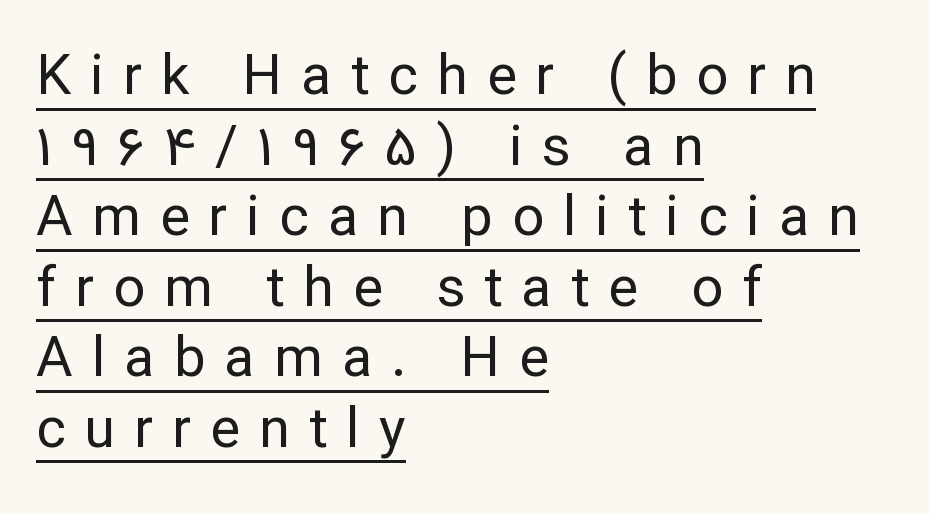
The image shows 56 px regular-weight sans-serif type, upright; set left-aligned, normal line spacing (1.26x), unusually wide letter spacing (+0.34 em), underlined; low stroke contrast and a medium x-height.
